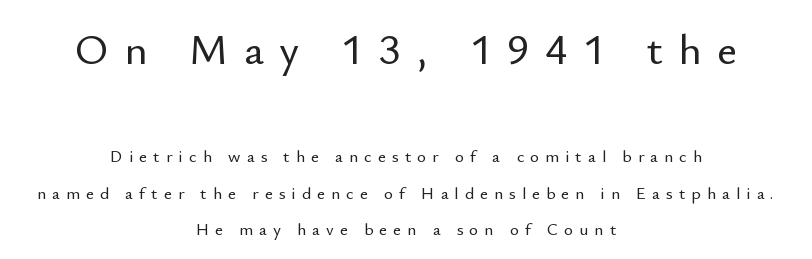
Q: Is the text italic (slanted)? A: No, it is upright.
Q: Is the typeface a serif or a sans-serif typeface? A: Sans-serif.
Q: Is the text underlined? A: No.
Q: How is the paragraph aligned? A: Centered.
Q: Is the spacing between letters normal or unusually wide? A: Unusually wide.
Q: Is the spacing between lines tight, normal or loose? A: Loose.
Q: Which block of text is set in a larger size, the first (top) or the second (bottom)? A: The first (top) one.
Q: Width (condensed, normal, or wide)? A: Normal.
Q: Stroke contrast? A: Low.
Q: x-height? A: Small.
Q: Monospaced? A: No.
